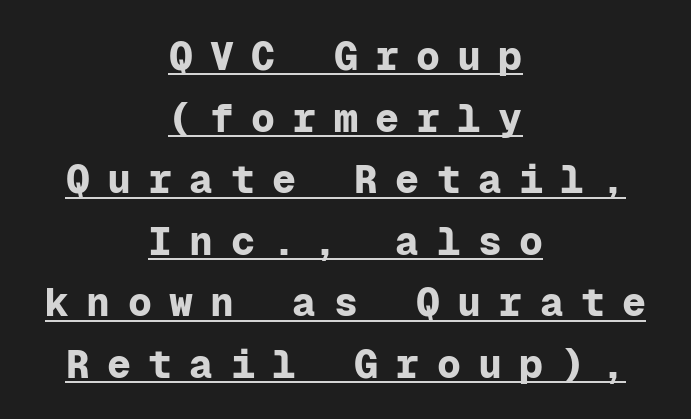
Where is the straight margin? There isn't one; the lines are centered. The face used here is a sans, in the tradition of grotesques and geometrics. The sample has been set heavy, in full bold. The words here are underlined. If you drew a line through each stem, it would be perfectly vertical.
